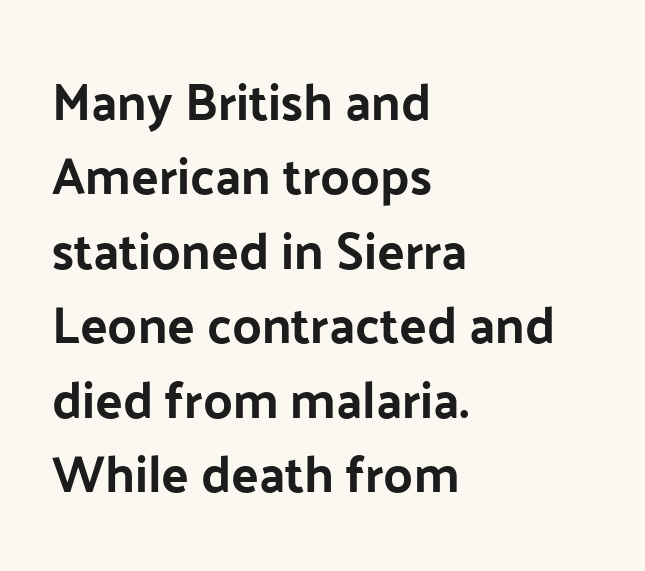
The image shows 51 px bold sans-serif type, upright; set left-aligned, normal line spacing (1.46x), normal letter spacing, not underlined; low stroke contrast and a medium x-height.
